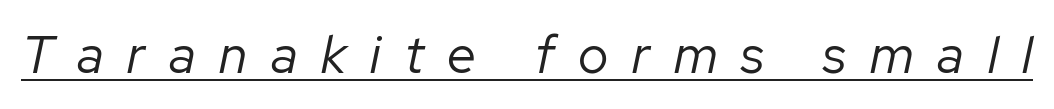
The face used here has a pronounced slope to its letters. These glyphs show unthickened strokes, regular width or finer. Words appear elongated and porous because spacing is wide. The face used here is proportionally spaced, like ordinary book or web type. The specimen includes a rule beneath the text block's lines.
